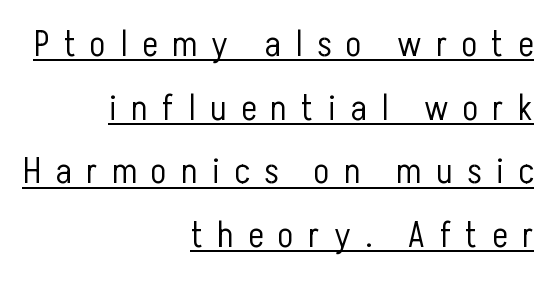
The image shows 37 px light, condensed sans-serif type, upright; set right-aligned, line spacing 1.72x, unusually wide letter spacing (+0.39 em), underlined; low stroke contrast and a medium x-height.
